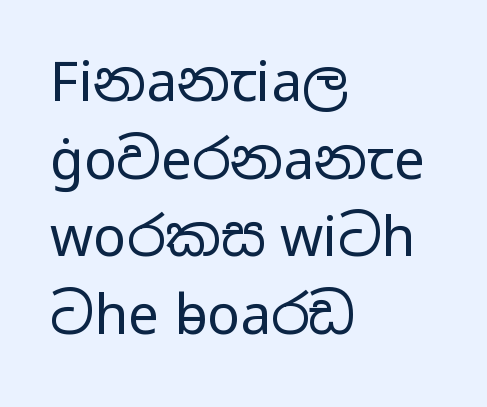
Letters have the restrained weight of plain body copy at most. A typesetter would call this proportional, since set widths differ per character. When letters stand straight like this, we call the style roman or upright. The leading is moderate, giving the passage an even texture. The face used here is a sans, in the tradition of grotesques and geometrics.
